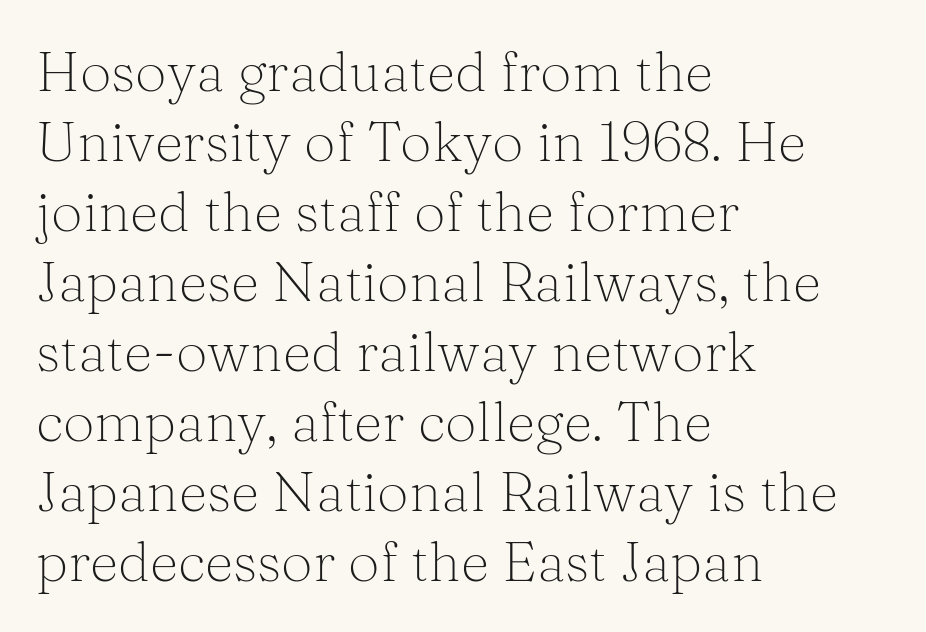
{"serif": "yes", "italic": "no", "bold": "no", "weight": "light", "width": "normal", "stroke_contrast": "medium", "x_height": "medium", "monospaced": "no", "underline": "no", "align": "left", "line_spacing": "normal", "line_spacing_ratio": 1.25, "letter_spacing": "normal", "letter_spacing_em": 0.0, "glyph_px": 56}
